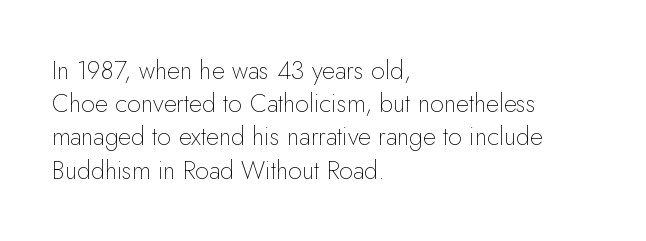
Q: Is the text bold? A: No.
Q: Is the text italic (slanted)? A: No, it is upright.
Q: Is the text underlined? A: No.
Q: How is the paragraph aligned? A: Left-aligned.
Q: Is the spacing between letters normal or unusually wide? A: Normal.
Q: Is the spacing between lines tight, normal or loose? A: Normal.
